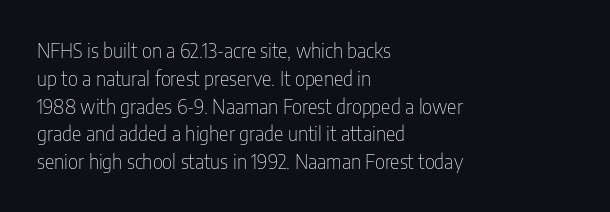
The image shows 20 px text type, upright; set left-aligned, normal line spacing (1.39x), normal letter spacing, not underlined.
